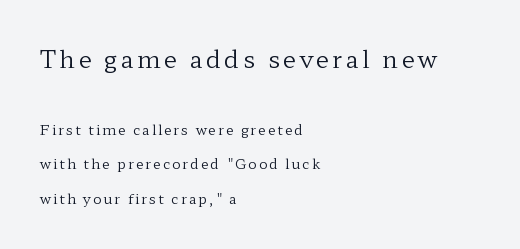
{"italic": "no", "bold": "no", "underline": "no", "align": "left", "line_spacing": "loose", "line_spacing_ratio": 2.45, "larger_block": "first", "size_ratio": 1.71, "glyph_px": 24}
